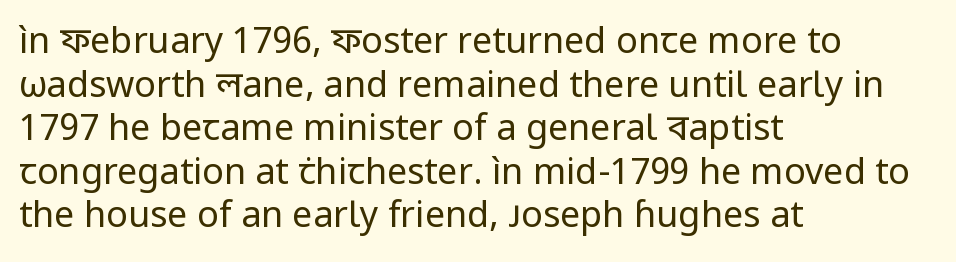
{"serif": "no", "italic": "no", "bold": "no", "weight": "regular", "width": "normal", "stroke_contrast": "low", "x_height": "medium", "monospaced": "no", "underline": "no", "align": "left", "line_spacing_ratio": 1.21, "letter_spacing": "normal", "letter_spacing_em": 0.0, "glyph_px": 36}
